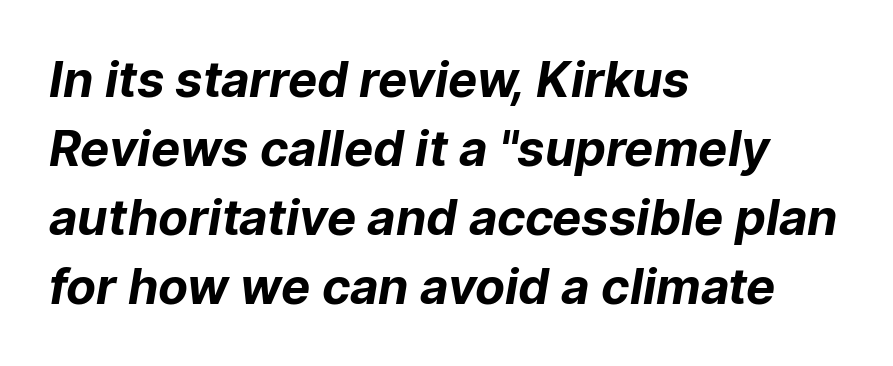
{"serif": "no", "bold": "yes", "weight": "bold", "width": "normal", "stroke_contrast": "low", "x_height": "medium", "monospaced": "no", "underline": "no", "align": "left", "line_spacing": "normal", "line_spacing_ratio": 1.41, "letter_spacing": "normal", "letter_spacing_em": 0.0, "glyph_px": 49}
